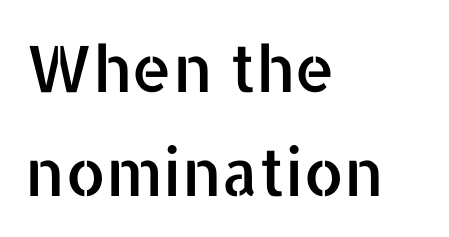
Q: Is the text italic (slanted)? A: No, it is upright.
Q: Is the typeface a serif or a sans-serif typeface? A: Sans-serif.
Q: Is the text underlined? A: No.
Q: How is the paragraph aligned? A: Left-aligned.
Q: Is the spacing between letters normal or unusually wide? A: Normal.
Q: Is the spacing between lines tight, normal or loose? A: Normal.
Q: Width (condensed, normal, or wide)? A: Normal.
Q: Stroke contrast? A: Low.
Q: x-height? A: Medium.
Q: Monospaced? A: No.
